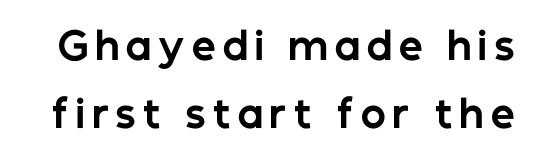
Type without underlining. On the weight axis this lands at bold, roughly 700. Do the characters align in a grid? No, the font is proportional. Quick note: not italic, upright. Regarding serifs, this sample does without them.
